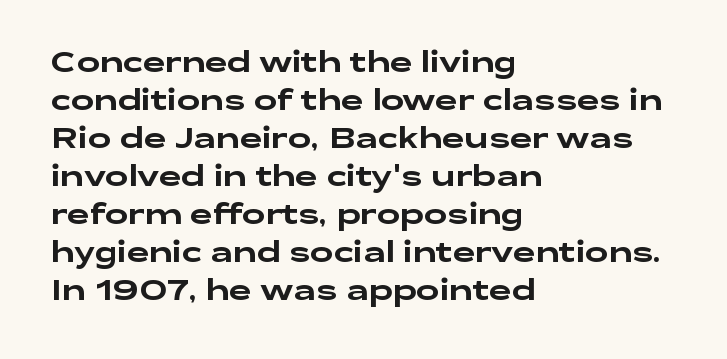
The image shows 28 px wide sans-serif type, upright; set left-aligned, normal line spacing (1.36x), normal letter spacing, not underlined; low stroke contrast and a medium x-height.
